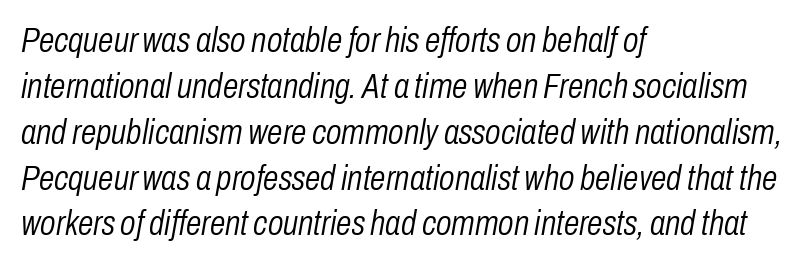
The image shows 35 px light, condensed type, italic (leaning right); set left-aligned, normal line spacing (1.31x), normal letter spacing, not underlined; low stroke contrast and a medium x-height.
